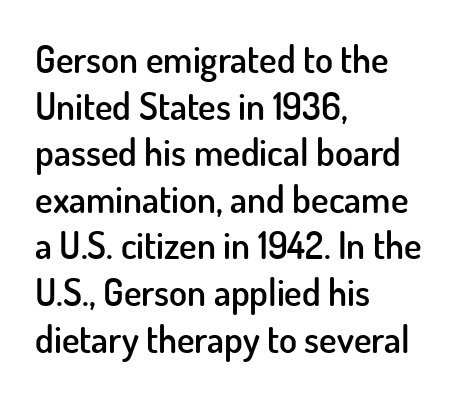
Q: Is the text bold? A: Semi-bold.
Q: Is the text italic (slanted)? A: No, it is upright.
Q: Is the typeface a serif or a sans-serif typeface? A: Sans-serif.
Q: Is the text underlined? A: No.
Q: How is the paragraph aligned? A: Left-aligned.
Q: Is the spacing between letters normal or unusually wide? A: Normal.
Q: Is the spacing between lines tight, normal or loose? A: Normal.
Q: Width (condensed, normal, or wide)? A: Normal.
Q: Stroke contrast? A: Low.
Q: x-height? A: Small.
Q: Monospaced? A: No.
